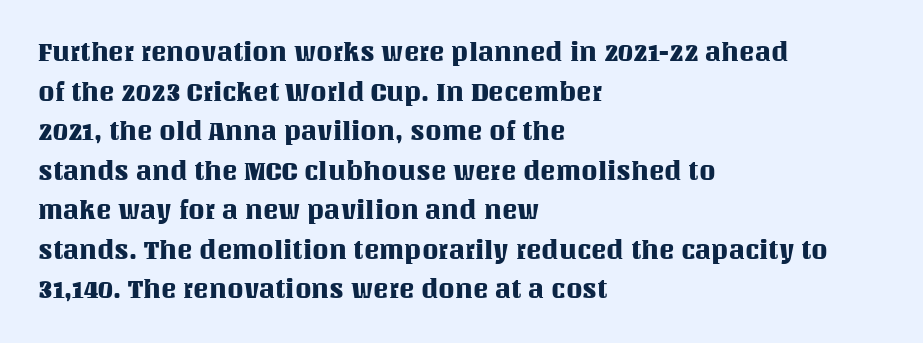
{"italic": "no", "underline": "no", "align": "left", "line_spacing": "normal", "line_spacing_ratio": 1.52, "letter_spacing": "normal", "letter_spacing_em": 0.0, "glyph_px": 26}
